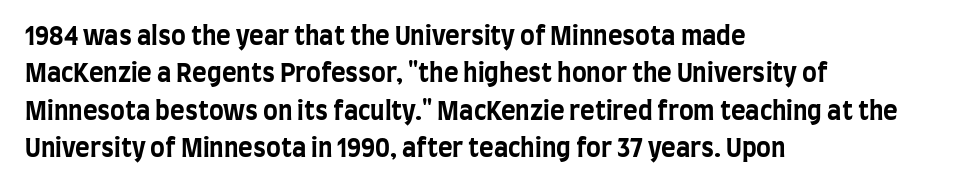
Q: Is the text bold? A: Yes.
Q: Is the text italic (slanted)? A: No, it is upright.
Q: Is the text underlined? A: No.
Q: How is the paragraph aligned? A: Left-aligned.
Q: Is the spacing between letters normal or unusually wide? A: Normal.
Q: Is the spacing between lines tight, normal or loose? A: Normal.
